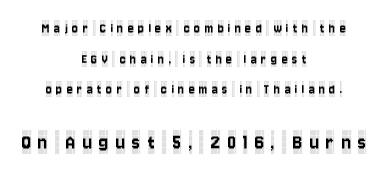
Q: Is the text italic (slanted)? A: No, it is upright.
Q: Is the text underlined? A: No.
Q: How is the paragraph aligned? A: Centered.
Q: Is the spacing between letters normal or unusually wide? A: Unusually wide.
Q: Is the spacing between lines tight, normal or loose? A: Loose.
Q: Which block of text is set in a larger size, the first (top) or the second (bottom)? A: The second (bottom) one.
